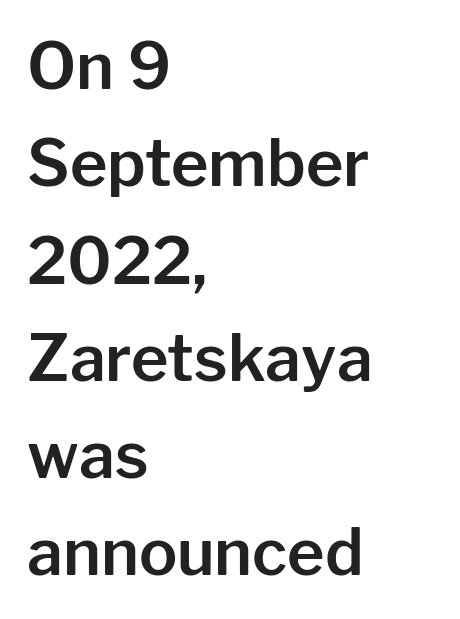
{"serif": "no", "italic": "no", "width": "normal", "stroke_contrast": "low", "x_height": "medium", "monospaced": "no", "underline": "no", "align": "left", "line_spacing": "normal", "line_spacing_ratio": 1.52, "letter_spacing": "normal", "letter_spacing_em": 0.0, "glyph_px": 64}
